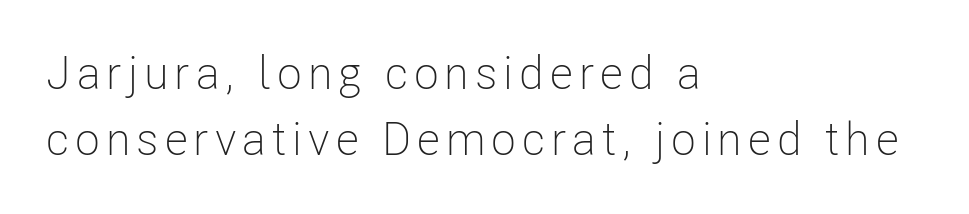
The image shows 46 px light, condensed sans-serif type, upright; set left-aligned, normal line spacing (1.44x), not underlined; low stroke contrast and a medium x-height.
